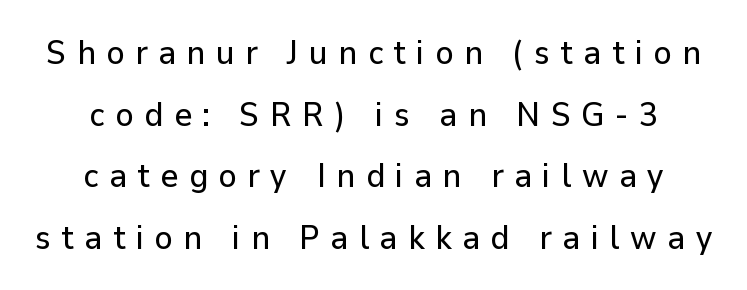
{"serif": "no", "italic": "no", "width": "normal", "stroke_contrast": "low", "x_height": "medium", "monospaced": "no", "underline": "no", "align": "center", "line_spacing_ratio": 1.81, "letter_spacing": "wide", "letter_spacing_em": 0.31, "glyph_px": 34}
